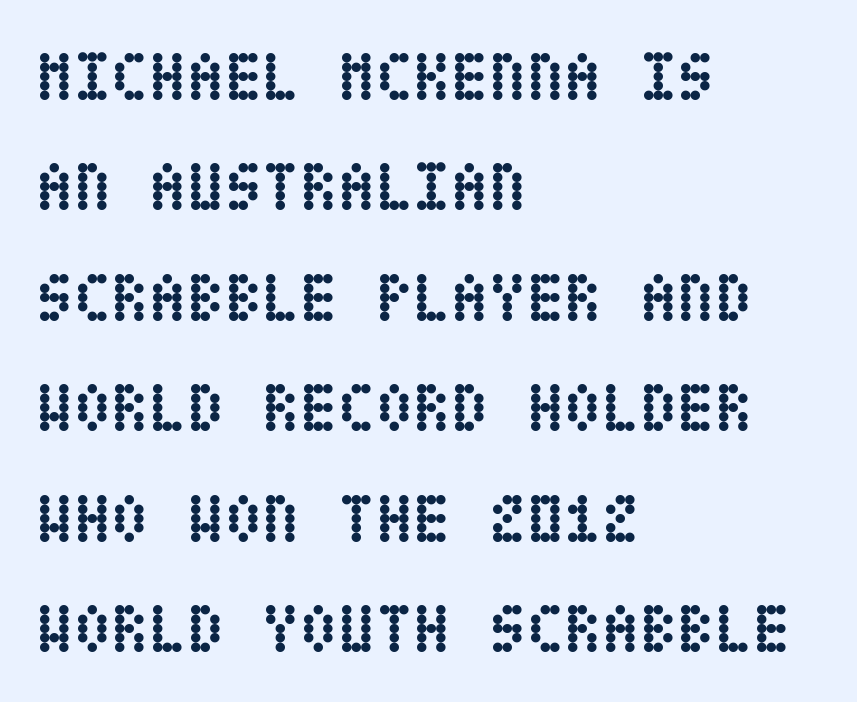
The image shows 69 px semibold, condensed type, upright; set left-aligned, normal line spacing (1.6x), normal letter spacing, not underlined; low stroke contrast and a large x-height.
